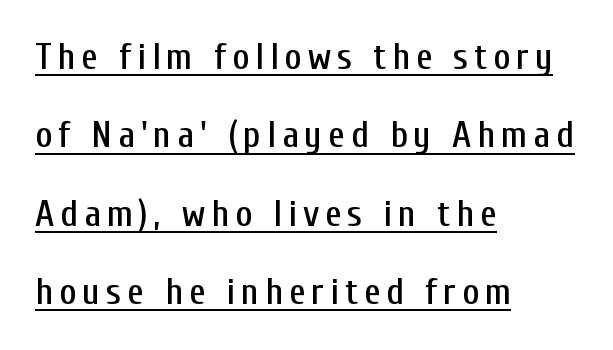
{"serif": "no", "italic": "no", "width": "condensed", "stroke_contrast": "low", "x_height": "medium", "monospaced": "no", "underline": "yes", "align": "left", "line_spacing": "loose", "line_spacing_ratio": 2.12, "glyph_px": 37}
